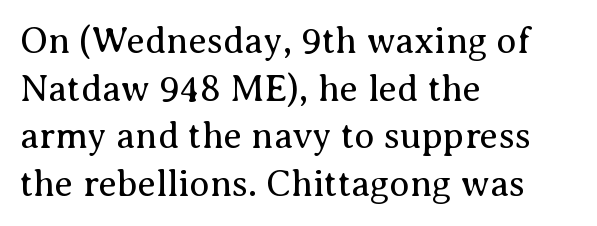
{"serif": "yes", "italic": "no", "bold": "no", "weight": "regular", "width": "normal", "stroke_contrast": "medium", "x_height": "medium", "monospaced": "no", "underline": "no", "align": "left", "line_spacing": "normal", "line_spacing_ratio": 1.29, "letter_spacing": "normal", "letter_spacing_em": 0.0, "glyph_px": 37}
